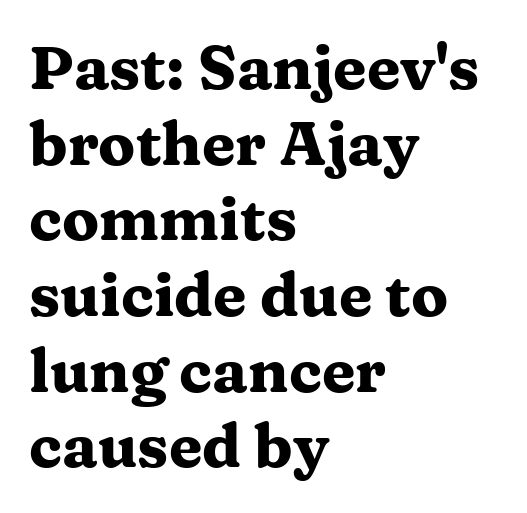
The image shows 61 px heavy, wide serif type, upright; set left-aligned, line spacing 1.24x, normal letter spacing, not underlined; medium stroke contrast and a medium x-height.
